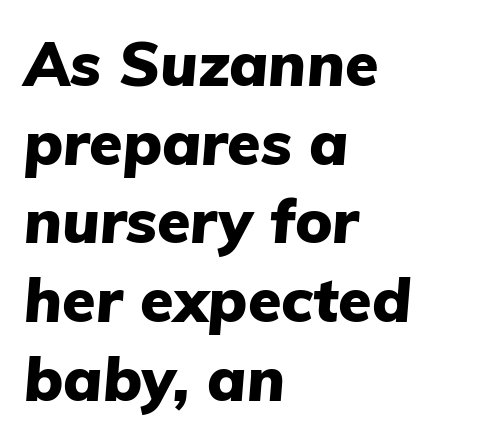
{"italic": "yes", "lean": "right", "slant_degrees": 5, "bold": "yes", "weight": "heavy", "width": "normal", "stroke_contrast": "low", "x_height": "medium", "monospaced": "no", "underline": "no", "align": "left", "line_spacing": "normal", "line_spacing_ratio": 1.29, "letter_spacing": "normal", "letter_spacing_em": 0.0, "glyph_px": 61}
